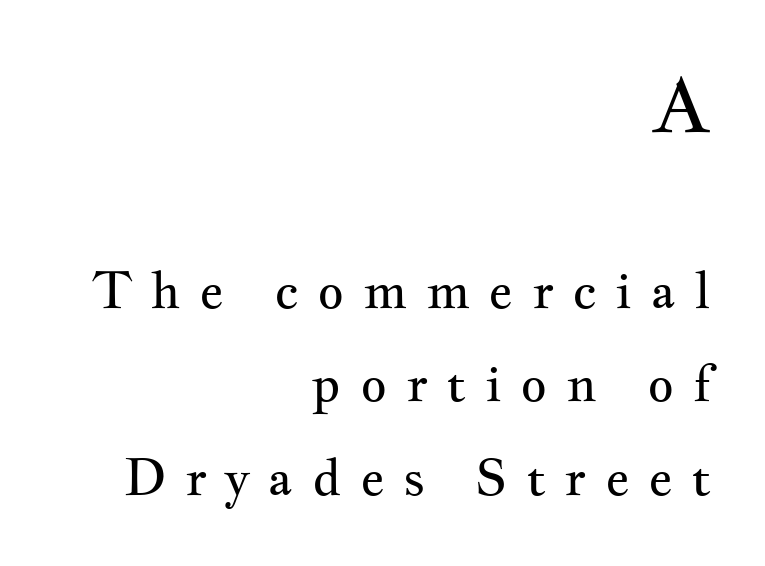
{"serif": "yes", "italic": "no", "bold": "no", "weight": "regular", "width": "wide", "stroke_contrast": "medium", "x_height": "small", "monospaced": "no", "underline": "no", "align": "right", "line_spacing_ratio": 1.84, "letter_spacing": "wide", "letter_spacing_em": 0.36, "larger_block": "first", "size_ratio": 1.49, "glyph_px": 76}
